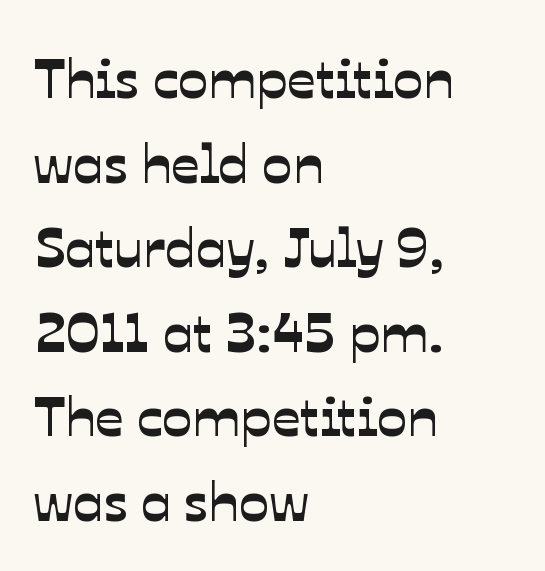
The designer went with a sans here, leaving each stem footless. Left-aligned paragraph, ragged on the right. You could not count columns in this text — the font is proportionally spaced. Each row of text sits above clean, open space. Rows of type keep a routine distance in the vertical direction. The rendering keeps characters at their native spacing.
